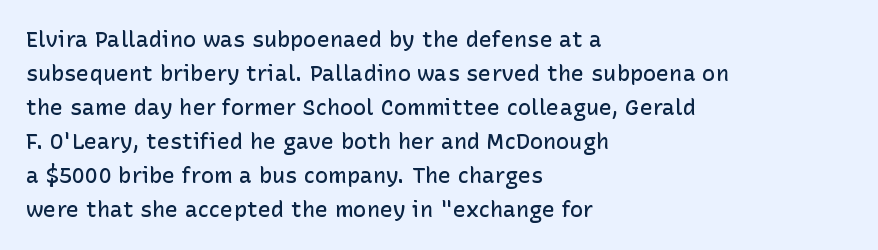
The image shows 22 px text type, upright; set left-aligned, normal line spacing (1.55x), normal letter spacing, not underlined.
